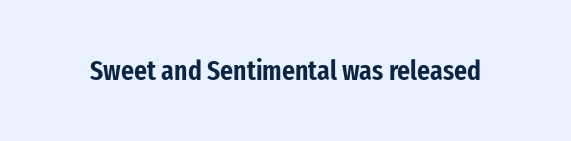
Type without underlining. Character widths vary here, with narrow letters taking less room than wide ones. Each word holds together tightly as a unit, with standard inter-letter gaps. You can tell from the bare stems that sans-serif type was used.
